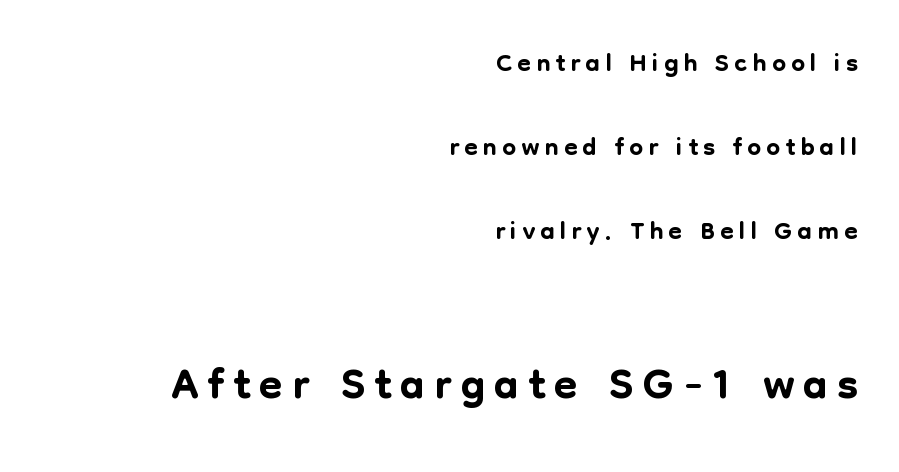
Q: Is the text italic (slanted)? A: No, it is upright.
Q: Is the typeface a serif or a sans-serif typeface? A: Sans-serif.
Q: Is the text underlined? A: No.
Q: How is the paragraph aligned? A: Right-aligned.
Q: Is the spacing between lines tight, normal or loose? A: Loose.
Q: Which block of text is set in a larger size, the first (top) or the second (bottom)? A: The second (bottom) one.
Q: Width (condensed, normal, or wide)? A: Normal.
Q: Stroke contrast? A: Low.
Q: x-height? A: Medium.
Q: Monospaced? A: No.
